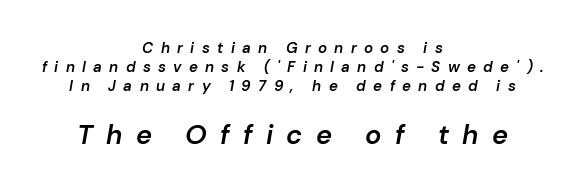
Neither beginnings nor endings align; midpoints do. The rendering inserts visible extra space after every character. The string is rendered with underlining switched off. Of the two passages, the one underneath uses the larger point size.
